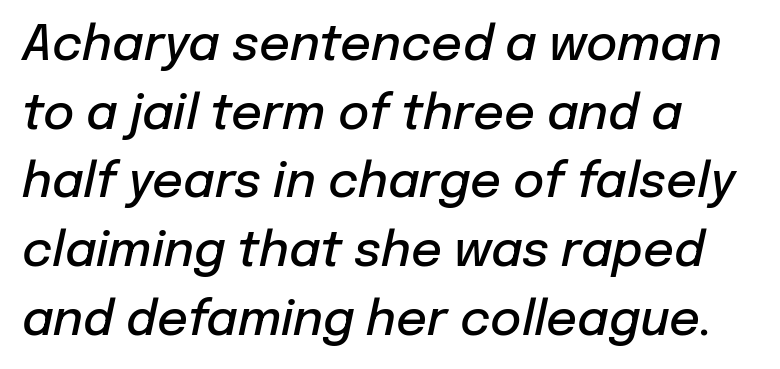
{"italic": "yes", "lean": "right", "slant_degrees": 12, "bold": "semi", "weight": "semibold", "width": "normal", "stroke_contrast": "low", "x_height": "medium", "monospaced": "no", "underline": "no", "align": "left", "line_spacing": "normal", "line_spacing_ratio": 1.43, "letter_spacing": "normal", "letter_spacing_em": 0.0, "glyph_px": 48}
